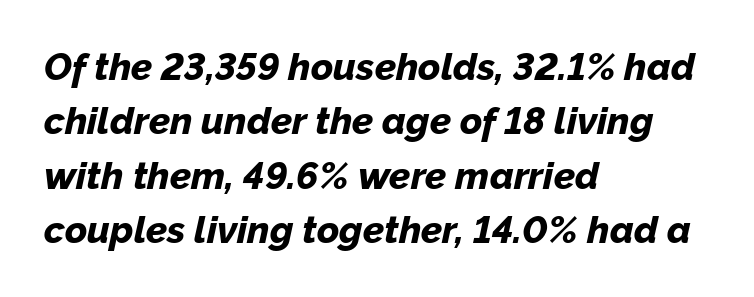
Q: Is the text bold? A: Yes.
Q: Is the text italic (slanted)? A: Yes, it leans right by about 12 degrees.
Q: Is the text underlined? A: No.
Q: How is the paragraph aligned? A: Left-aligned.
Q: Is the spacing between letters normal or unusually wide? A: Normal.
Q: Is the spacing between lines tight, normal or loose? A: Normal.
Q: Width (condensed, normal, or wide)? A: Normal.
Q: Stroke contrast? A: Low.
Q: x-height? A: Medium.
Q: Monospaced? A: No.
